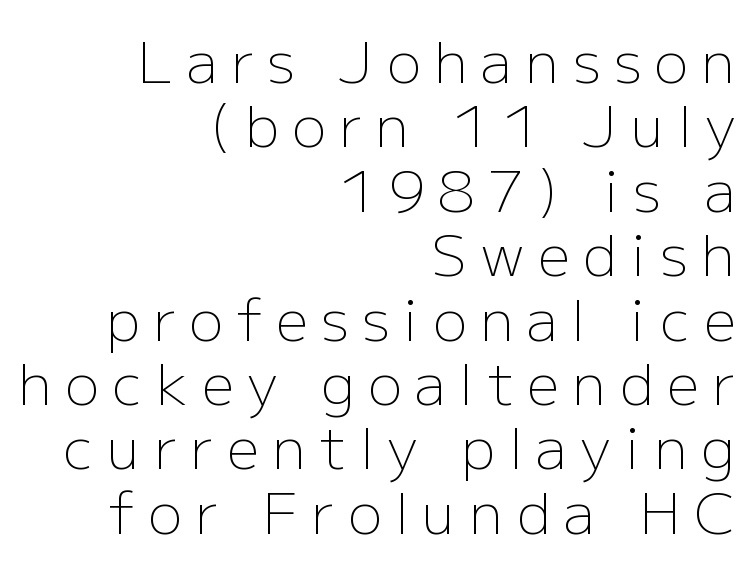
The image shows 57 px light sans-serif type, upright; set right-aligned, tight line spacing (1.13x), unusually wide letter spacing (+0.24 em), not underlined; low stroke contrast and a medium x-height.
